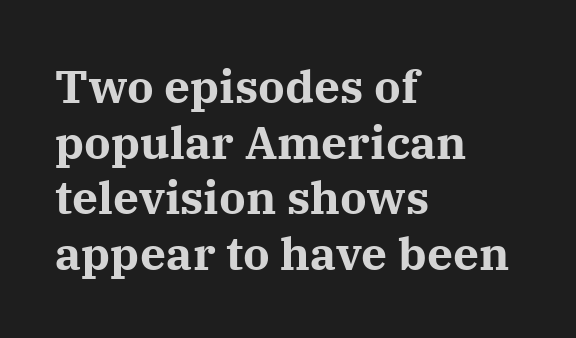
Q: Is the text bold? A: Yes.
Q: Is the text italic (slanted)? A: No, it is upright.
Q: Is the typeface a serif or a sans-serif typeface? A: Serif.
Q: Is the text underlined? A: No.
Q: How is the paragraph aligned? A: Left-aligned.
Q: Is the spacing between letters normal or unusually wide? A: Normal.
Q: Width (condensed, normal, or wide)? A: Normal.
Q: Stroke contrast? A: Medium.
Q: x-height? A: Medium.
Q: Monospaced? A: No.
